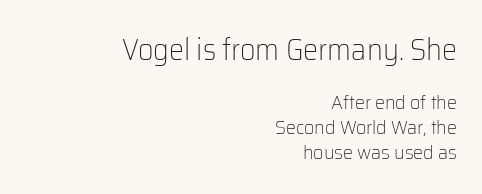
{"serif": "no", "italic": "no", "bold": "no", "weight": "light", "width": "normal", "stroke_contrast": "low", "x_height": "medium", "monospaced": "no", "underline": "no", "align": "right", "line_spacing": "normal", "line_spacing_ratio": 1.25, "letter_spacing": "normal", "letter_spacing_em": 0.0, "larger_block": "first", "size_ratio": 1.5, "glyph_px": 30}
